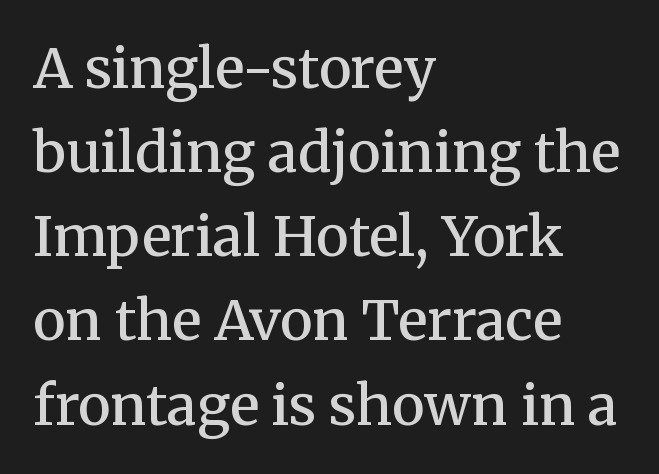
Q: Is the text bold? A: Semi-bold.
Q: Is the text italic (slanted)? A: No, it is upright.
Q: Is the typeface a serif or a sans-serif typeface? A: Serif.
Q: Is the text underlined? A: No.
Q: How is the paragraph aligned? A: Left-aligned.
Q: Is the spacing between letters normal or unusually wide? A: Normal.
Q: Is the spacing between lines tight, normal or loose? A: Normal.
Q: Width (condensed, normal, or wide)? A: Normal.
Q: Stroke contrast? A: Medium.
Q: x-height? A: Medium.
Q: Monospaced? A: No.
